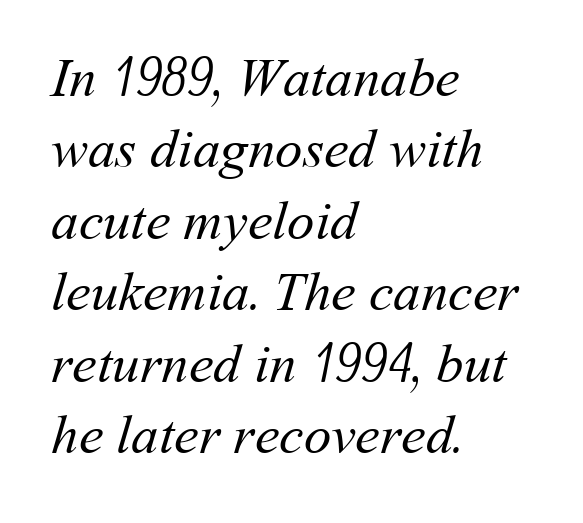
You could call the tracking neutral — neither tight nor loose. The typeface has the unassuming heft of standard copy or less. Looks like regular typesetting: each glyph gets only the width it needs. The passage is arranged the way most books set body copy — flush left. In terms of leading, this rendering sits right in the middle.
